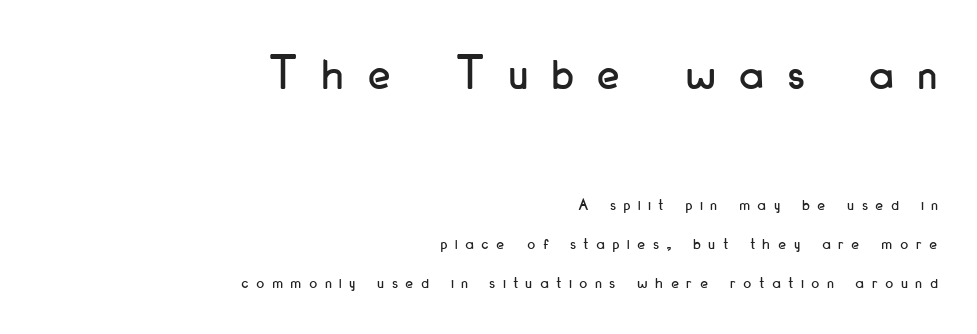
The image shows 50 px condensed sans-serif type, upright; set right-aligned, loose line spacing (2.28x), unusually wide letter spacing (+0.48 em), not underlined; the first (top) block is 2.94x larger; low stroke contrast and a small x-height.
